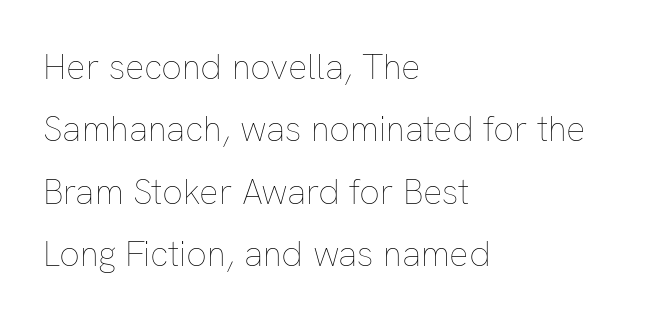
Q: Is the text bold? A: No.
Q: Is the text italic (slanted)? A: No, it is upright.
Q: Is the text underlined? A: No.
Q: How is the paragraph aligned? A: Left-aligned.
Q: Is the spacing between letters normal or unusually wide? A: Normal.
Q: Width (condensed, normal, or wide)? A: Normal.
Q: Stroke contrast? A: Low.
Q: x-height? A: Medium.
Q: Monospaced? A: No.
